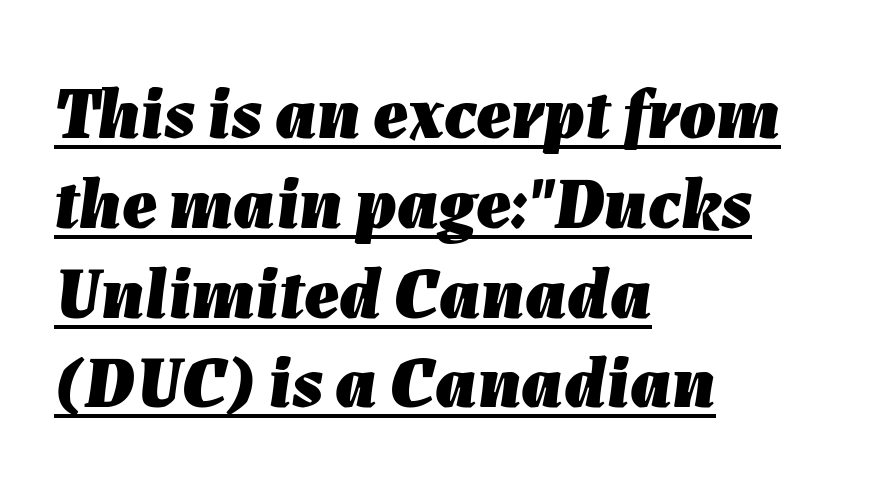
Caption: multi-line text, flush left, ragged right. The rendered words wear a rule along their underside. Note the varied advance widths — an 'i' is clearly narrower than an 'm'. Is the type slanted? Yes — the strokes lean at a clear angle.
